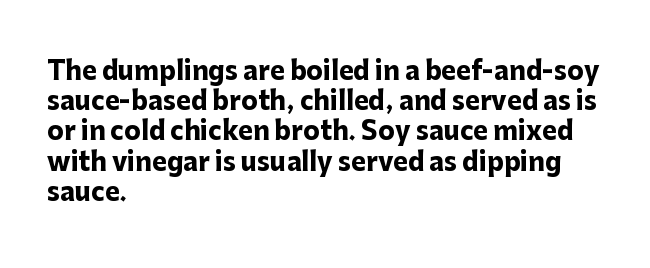
The passage shown is emphatically bold. The space directly below the letters is spotless. Tracking here is standard; glyphs follow each other at the usual distance. Where is the straight margin? On the left.
